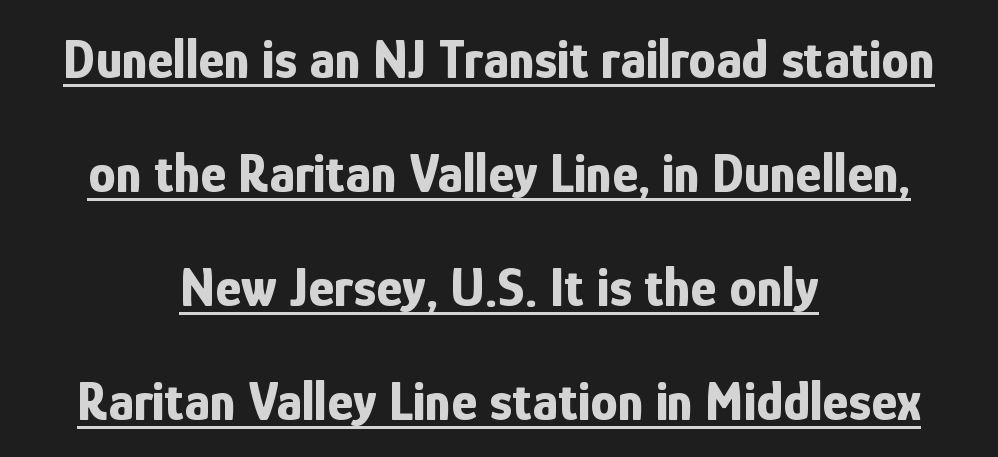
{"serif": "no", "italic": "no", "bold": "yes", "weight": "bold", "width": "condensed", "stroke_contrast": "low", "x_height": "medium", "monospaced": "no", "underline": "yes", "align": "center", "line_spacing": "loose", "line_spacing_ratio": 2.07, "letter_spacing": "normal", "letter_spacing_em": 0.0, "glyph_px": 55}
